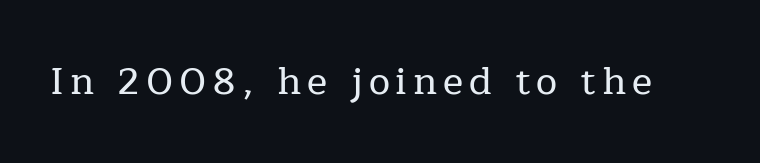
Notice how the stems are strictly vertical — no italics here. The font family rendered here belongs to the serif group. Spacing verdict: proportional, widths tailored to each character. Nobody drew a line under any word here.
